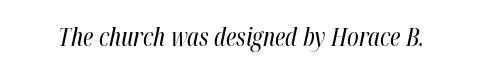
Q: Is the text bold? A: No.
Q: Is the text italic (slanted)? A: Yes, it leans right by about 12 degrees.
Q: Is the text underlined? A: No.
Q: Is the spacing between letters normal or unusually wide? A: Normal.
